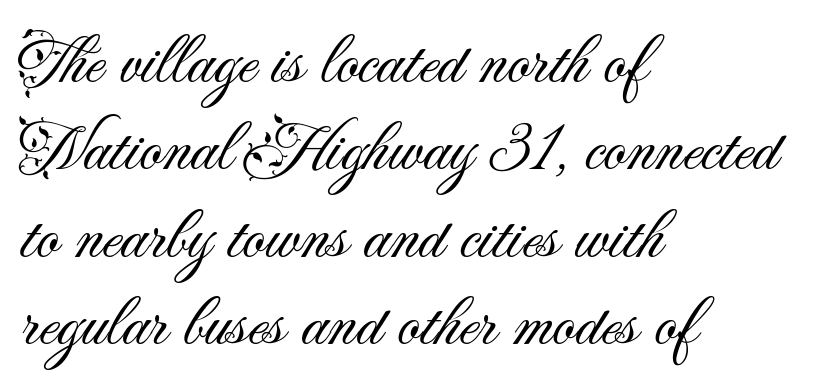
The image shows 70 px light sans-serif type; set left-aligned, normal line spacing (1.25x), normal letter spacing, not underlined; medium stroke contrast and a small x-height.
